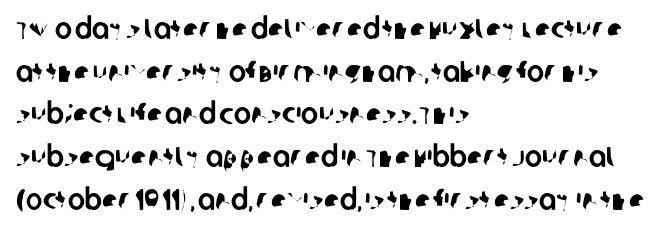
{"serif": "no", "width": "normal", "stroke_contrast": "low", "x_height": "large", "monospaced": "no", "underline": "no", "align": "left", "line_spacing": "normal", "line_spacing_ratio": 1.47, "letter_spacing": "normal", "letter_spacing_em": 0.0, "glyph_px": 29}
